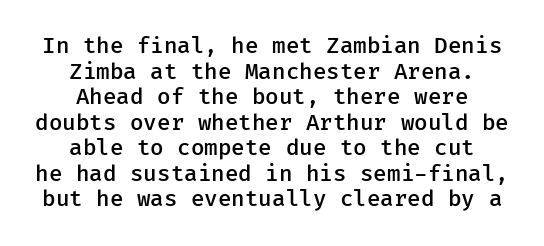
The image shows 22 px text type, upright; set centered, line spacing 1.16x, normal letter spacing, not underlined.
